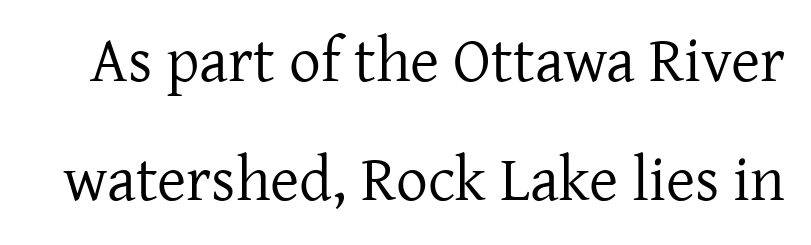
{"serif": "yes", "italic": "no", "bold": "no", "weight": "regular", "width": "normal", "stroke_contrast": "low", "x_height": "medium", "monospaced": "no", "underline": "no", "line_spacing_ratio": 1.89, "letter_spacing": "normal", "letter_spacing_em": 0.0, "glyph_px": 63}
